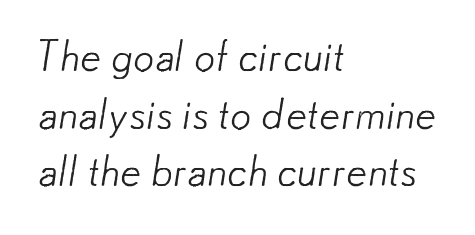
The image shows 42 px light sans-serif type; set left-aligned, normal line spacing (1.37x), normal letter spacing, not underlined; low stroke contrast and a small x-height.
